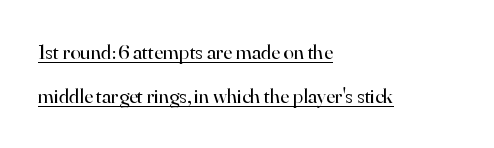
The leading is generous, giving the passage an open texture. The strokes are not fattened; the text isn't bold. Is there an underline? Yes — a line sits under the letters. The lettering stays uniformly vertical, giving the passage a roman look. If you drew a ruler down the left edge, every line would touch it.
